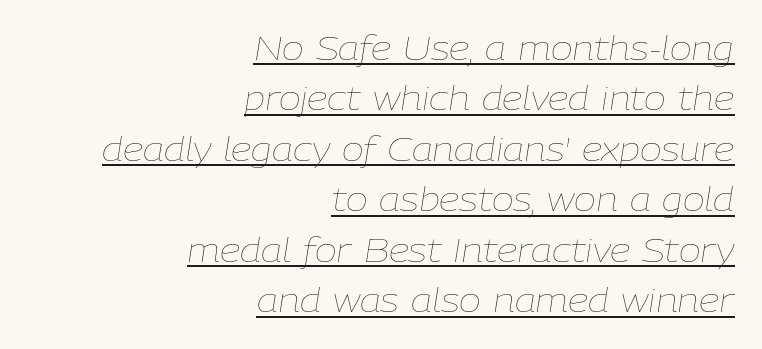
{"italic": "yes", "lean": "right", "slant_degrees": 9, "bold": "no", "weight": "thin", "width": "normal", "stroke_contrast": "low", "x_height": "medium", "monospaced": "no", "underline": "yes", "align": "right", "line_spacing": "normal", "line_spacing_ratio": 1.53, "letter_spacing": "normal", "letter_spacing_em": 0.0, "glyph_px": 33}
